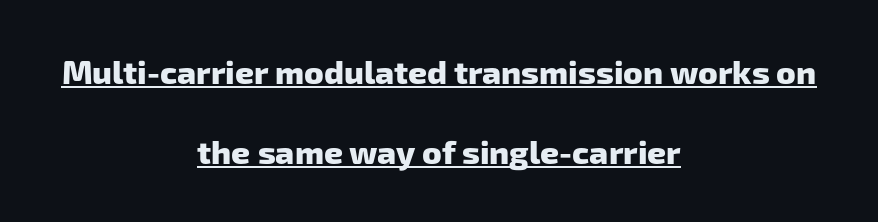
Regarding serifs, this sample does without them. Look at the tracking — it's just the regular setting, nothing added. You could not count columns in this text — the font is proportionally spaced. Chunky letters — that's bold for sure. Quick note: interline space is abundant.
